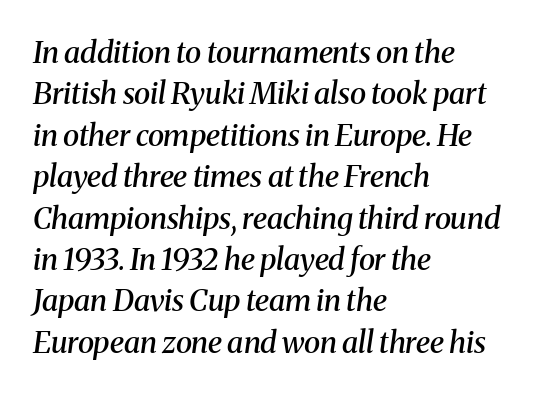
{"serif": "yes", "italic": "yes", "lean": "right", "slant_degrees": 8, "bold": "semi", "weight": "semibold", "width": "normal", "stroke_contrast": "medium", "x_height": "medium", "monospaced": "no", "underline": "no", "align": "left", "line_spacing": "normal", "line_spacing_ratio": 1.38, "letter_spacing": "normal", "letter_spacing_em": 0.0, "glyph_px": 30}
